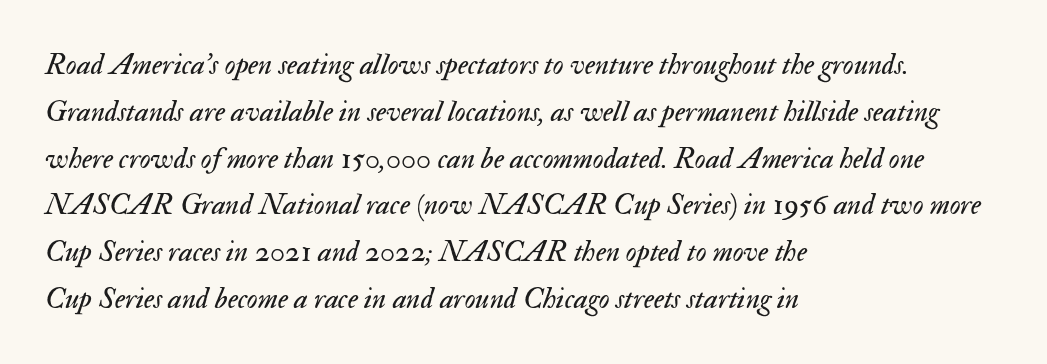
Short and long lines alike share a common starting point at left. These lines keep a tight, regular rhythm from letter to letter. Is the type heavy? It reads as light-to-regular instead. A normal amount of white space separates one row of letters from the next.
